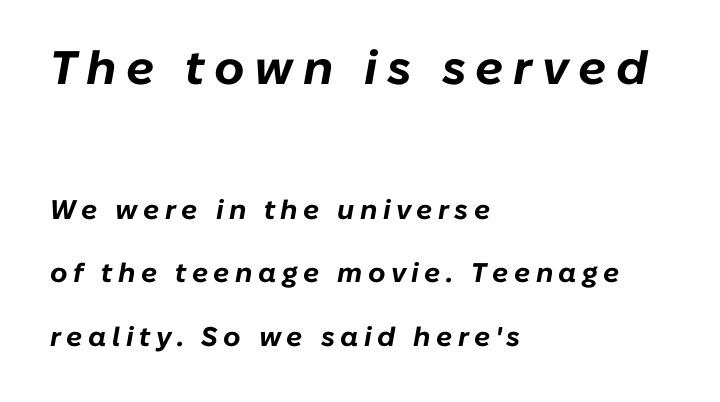
Q: Is the text bold? A: Yes.
Q: Is the text italic (slanted)? A: Yes, it leans right by about 10 degrees.
Q: Is the text underlined? A: No.
Q: How is the paragraph aligned? A: Left-aligned.
Q: Is the spacing between letters normal or unusually wide? A: Unusually wide.
Q: Is the spacing between lines tight, normal or loose? A: Loose.
Q: Which block of text is set in a larger size, the first (top) or the second (bottom)? A: The first (top) one.
Q: Width (condensed, normal, or wide)? A: Normal.
Q: Stroke contrast? A: Low.
Q: x-height? A: Medium.
Q: Monospaced? A: No.
